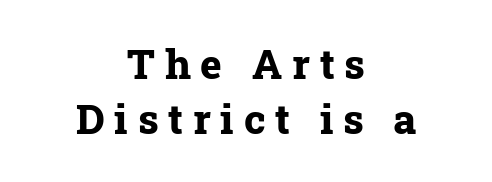
Q: Is the text bold? A: Yes.
Q: Is the text italic (slanted)? A: No, it is upright.
Q: Is the typeface a serif or a sans-serif typeface? A: Serif.
Q: Is the text underlined? A: No.
Q: How is the paragraph aligned? A: Centered.
Q: Is the spacing between letters normal or unusually wide? A: Unusually wide.
Q: Is the spacing between lines tight, normal or loose? A: Normal.
Q: Width (condensed, normal, or wide)? A: Normal.
Q: Stroke contrast? A: Low.
Q: x-height? A: Medium.
Q: Monospaced? A: No.
